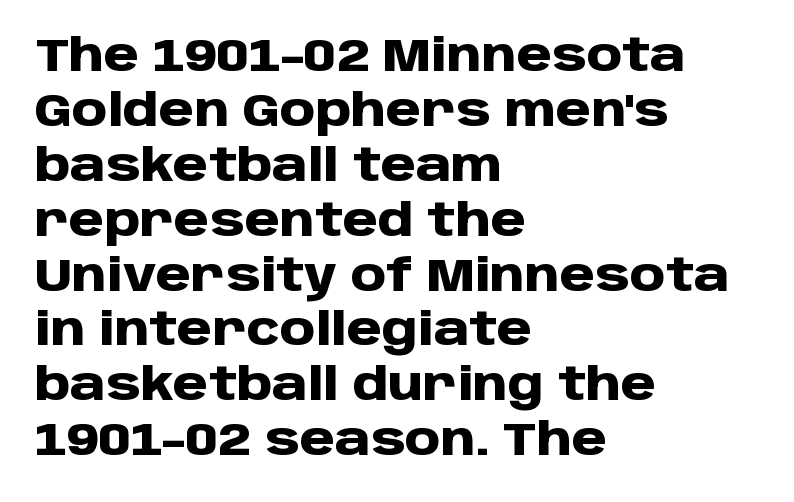
These lines stack with their left ends in a neat column. The face used here is proportionally spaced, like ordinary book or web type. These lines keep a tight, regular rhythm from letter to letter. Nobody drew a line under any word here. The strokes are fattened all the way to bold. A sans-serif font was chosen for this passage.
